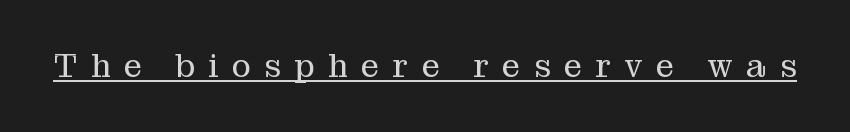
Q: Is the text bold? A: No.
Q: Is the text italic (slanted)? A: No, it is upright.
Q: Is the typeface a serif or a sans-serif typeface? A: Serif.
Q: Is the text underlined? A: Yes.
Q: Is the spacing between letters normal or unusually wide? A: Unusually wide.
Q: Width (condensed, normal, or wide)? A: Normal.
Q: Stroke contrast? A: Medium.
Q: x-height? A: Medium.
Q: Monospaced? A: No.
